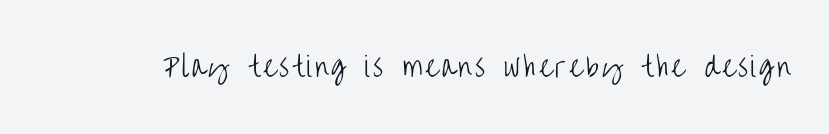
The image shows 27 px text type, upright; set not underlined.
